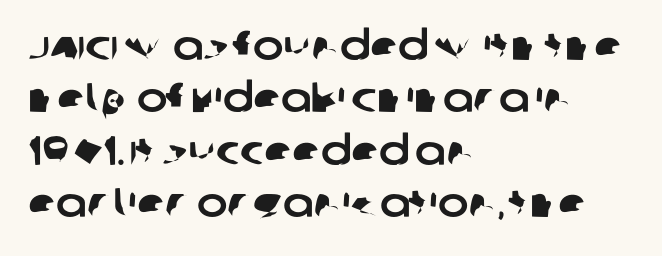
{"serif": "no", "width": "normal", "stroke_contrast": "low", "x_height": "large", "monospaced": "no", "underline": "no", "align": "left", "line_spacing": "normal", "line_spacing_ratio": 1.28, "letter_spacing": "normal", "letter_spacing_em": 0.0, "glyph_px": 41}
